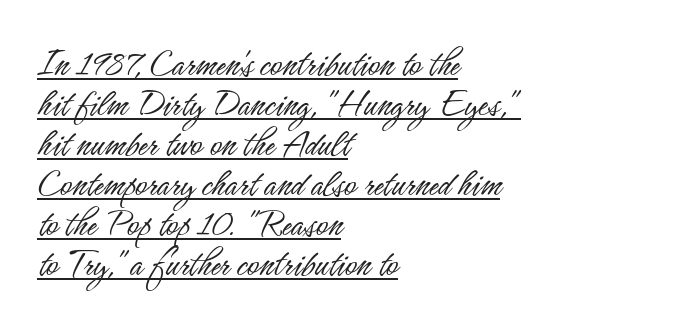
Summary of weight: not heavy and not bold. Honestly, the underline is the first thing you notice here. Leading is clearly below the norm, producing a dense column. Varying glyph widths throughout — classic text-font behaviour.
